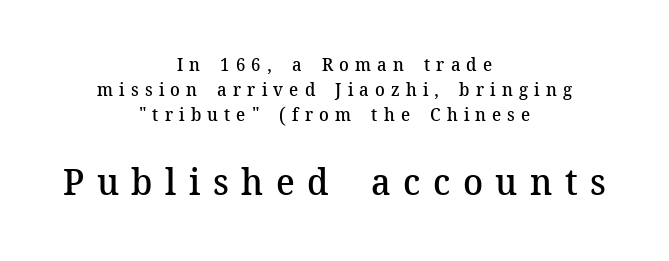
The image shows 37 px semibold serif type, upright; set centered, normal line spacing (1.4x), unusually wide letter spacing (+0.34 em), not underlined; the second (bottom) block is 2.06x larger; medium stroke contrast and a medium x-height.
